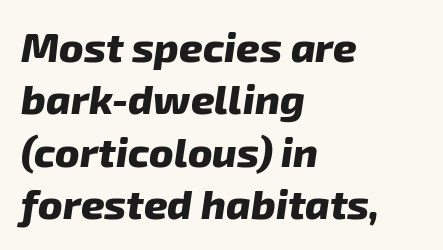
{"italic": "yes", "lean": "right", "slant_degrees": 8, "bold": "yes", "weight": "heavy", "width": "normal", "stroke_contrast": "low", "x_height": "medium", "monospaced": "no", "underline": "no", "align": "left", "line_spacing": "normal", "line_spacing_ratio": 1.28, "letter_spacing": "normal", "letter_spacing_em": 0.0, "glyph_px": 41}
